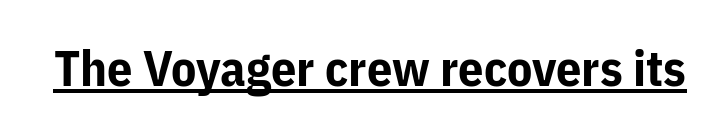
The lettering stays uniformly vertical, giving the passage a roman look. The face used here is proportionally spaced, like ordinary book or web type. A rule runs beneath these lines of type. The rendering keeps characters at their native spacing. Typographic density is high because the face is bold. In terms of letterform style, serifs are entirely absent.
